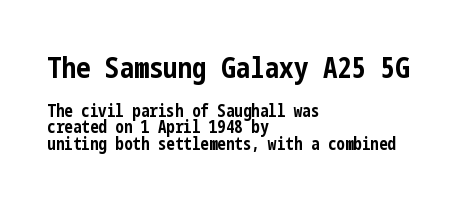
The image shows 29 px bold, condensed sans-serif type, upright; set left-aligned, tight line spacing (0.96x), normal letter spacing, not underlined; the first (top) block is 1.71x larger; low stroke contrast and a medium x-height.
